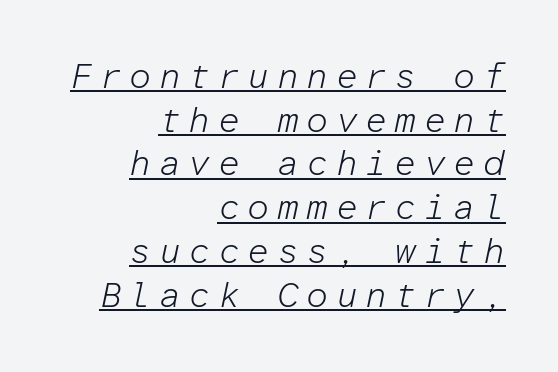
These lines are rendered in a fixed-pitch font. The words here are underlined. Is this a heavy cut? Hardly; it is regular or lighter. These lines sit exactly where default settings would place them.
